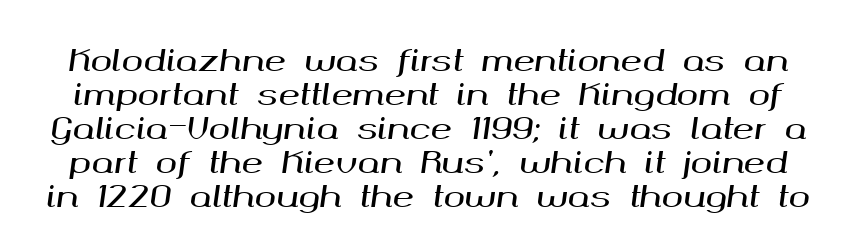
The image shows 29 px wide type, italic (leaning right); set line spacing 1.17x, normal letter spacing, not underlined; medium stroke contrast and a medium x-height.
